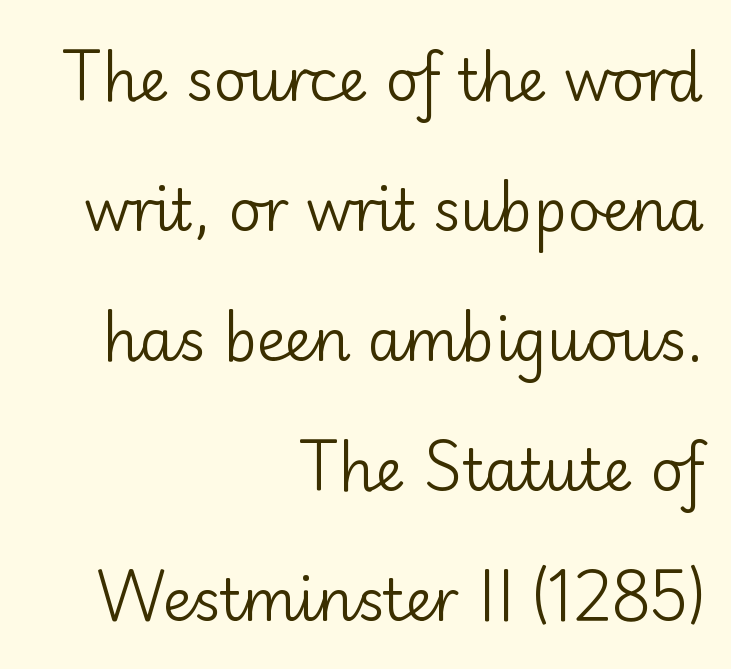
The image shows 57 px regular-weight sans-serif type, upright; set right-aligned, loose line spacing (2.28x), normal letter spacing, not underlined; low stroke contrast and a small x-height.
